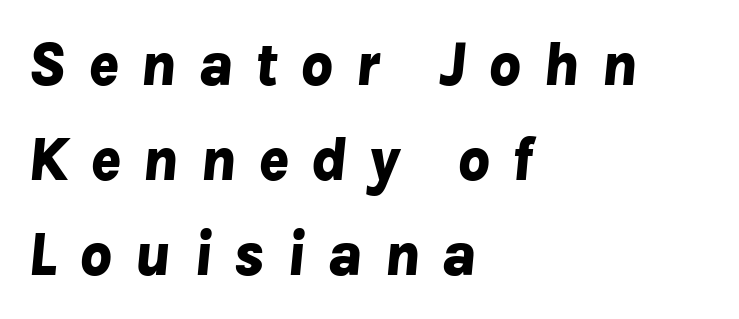
{"italic": "yes", "lean": "right", "slant_degrees": 8, "bold": "yes", "weight": "bold", "width": "normal", "stroke_contrast": "low", "x_height": "medium", "monospaced": "no", "underline": "no", "align": "left", "line_spacing": "normal", "line_spacing_ratio": 1.51, "letter_spacing": "wide", "letter_spacing_em": 0.34, "glyph_px": 63}
